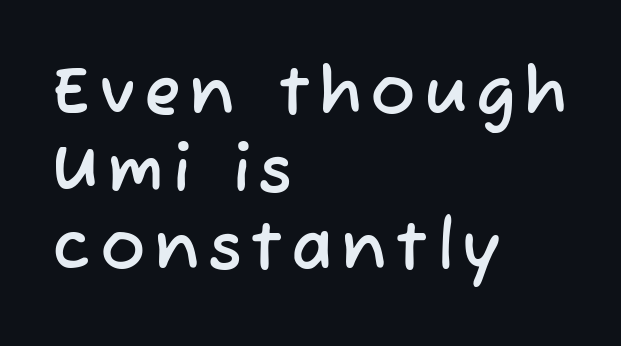
{"serif": "no", "width": "normal", "stroke_contrast": "low", "x_height": "medium", "monospaced": "no", "underline": "no", "align": "left", "line_spacing": "tight", "line_spacing_ratio": 1.14, "glyph_px": 68}
